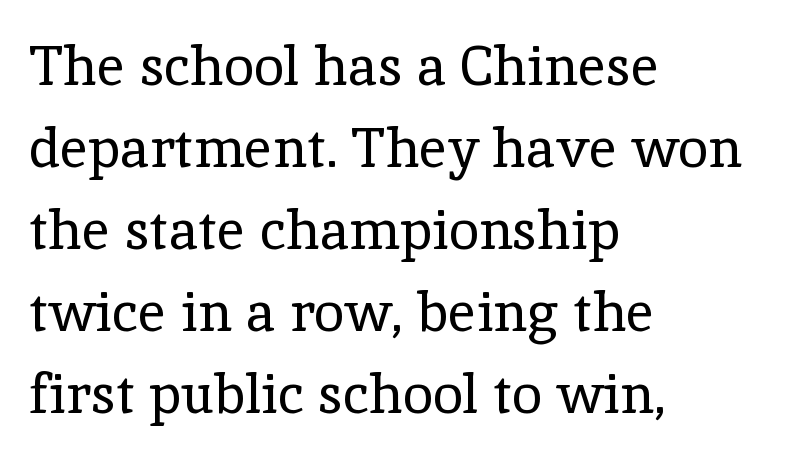
{"serif": "yes", "italic": "no", "bold": "no", "weight": "regular", "width": "normal", "x_height": "medium", "monospaced": "no", "underline": "no", "align": "left", "line_spacing": "normal", "line_spacing_ratio": 1.49, "letter_spacing": "normal", "letter_spacing_em": 0.0, "glyph_px": 55}
